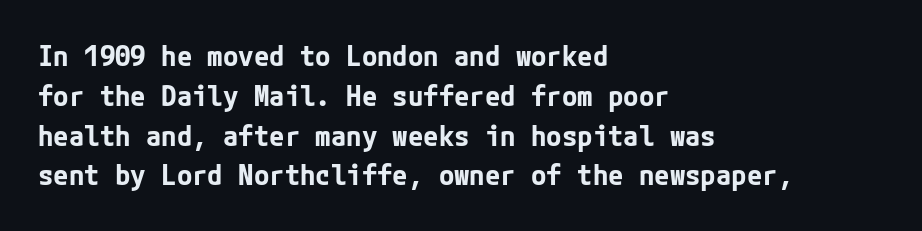
{"serif": "no", "italic": "no", "bold": "yes", "weight": "bold", "width": "normal", "stroke_contrast": "low", "x_height": "medium", "underline": "no", "align": "left", "line_spacing": "normal", "line_spacing_ratio": 1.42, "letter_spacing": "normal", "letter_spacing_em": 0.0, "glyph_px": 28}
